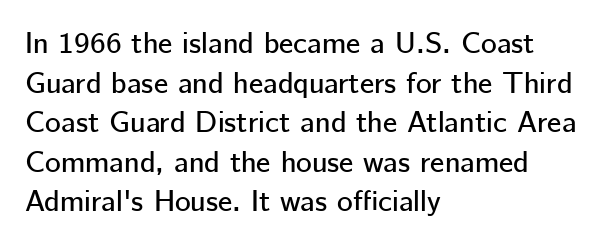
{"serif": "no", "italic": "no", "width": "normal", "stroke_contrast": "low", "x_height": "medium", "monospaced": "no", "underline": "no", "align": "left", "line_spacing": "normal", "line_spacing_ratio": 1.32, "letter_spacing": "normal", "letter_spacing_em": 0.0, "glyph_px": 30}
